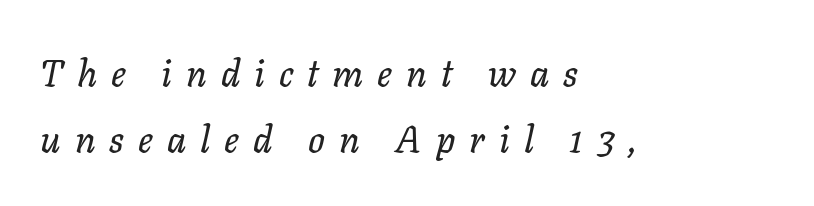
{"italic": "yes", "lean": "right", "slant_degrees": 11, "width": "normal", "stroke_contrast": "low", "x_height": "medium", "monospaced": "no", "underline": "no", "align": "left", "line_spacing_ratio": 1.79, "letter_spacing": "wide", "letter_spacing_em": 0.38, "glyph_px": 37}
